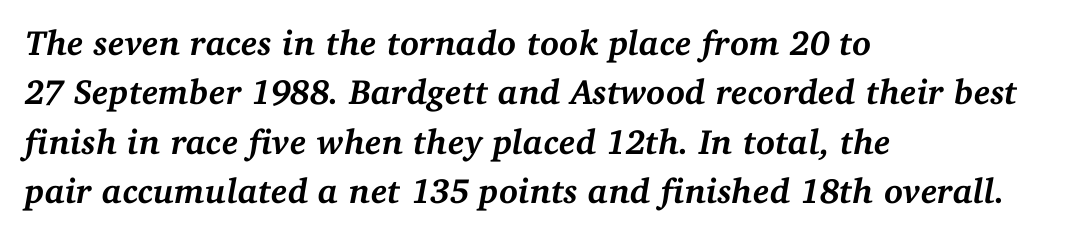
What's the leading like? Ordinary, nothing unusual. Short and long lines alike share a common starting point at left. Each letter's strokes conclude with small projecting serifs. Spacing verdict: proportional, widths tailored to each character. Honestly, the letter spacing is just normal — you wouldn't notice it.
